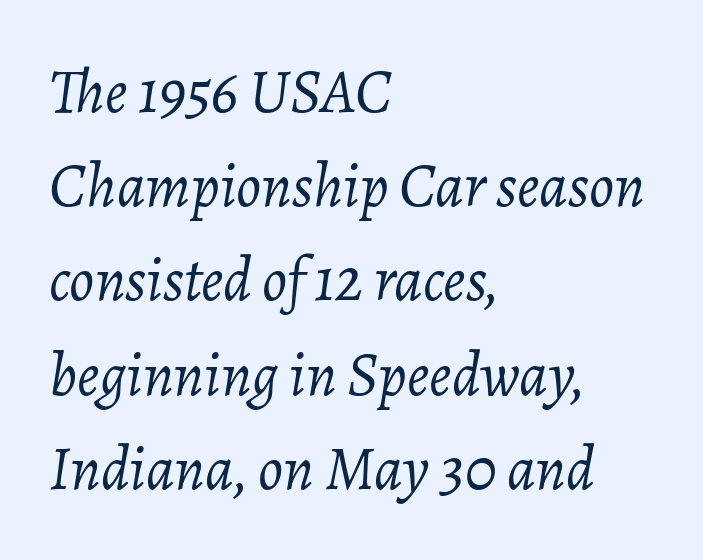
Q: Is the text bold? A: No.
Q: Is the text italic (slanted)? A: Yes, it leans right by about 7 degrees.
Q: Is the text underlined? A: No.
Q: How is the paragraph aligned? A: Left-aligned.
Q: Is the spacing between letters normal or unusually wide? A: Normal.
Q: Is the spacing between lines tight, normal or loose? A: Normal.
Q: Width (condensed, normal, or wide)? A: Normal.
Q: Stroke contrast? A: Low.
Q: x-height? A: Medium.
Q: Monospaced? A: No.
